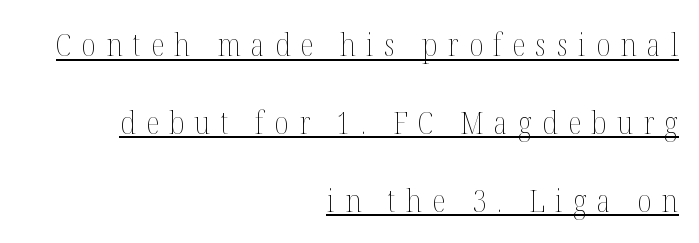
The line-height multiplier appears high, well above default. Caption: expanded tracking, letters set apart. Is the block centered? No — it sits flush against the right margin. Caption: face not bold, strokes unweighted.
